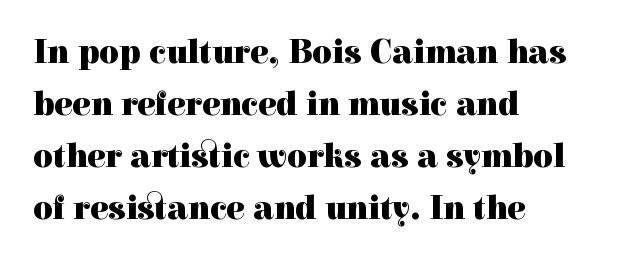
The image shows 34 px heavy serif type, upright; set left-aligned, normal line spacing (1.53x), normal letter spacing, not underlined; a medium x-height.
